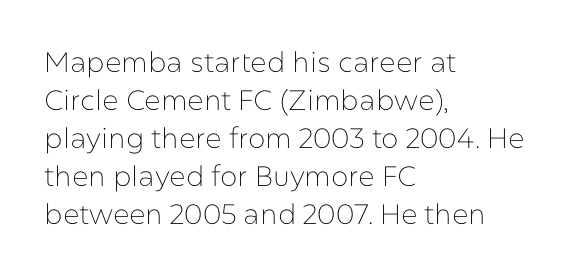
One-word summary of the alignment: left. Anything drawn beneath the words? Only blank space. Stroke thickness stays within the range of a standard reading face or lighter. You can tell from the bare stems that sans-serif type was used.
